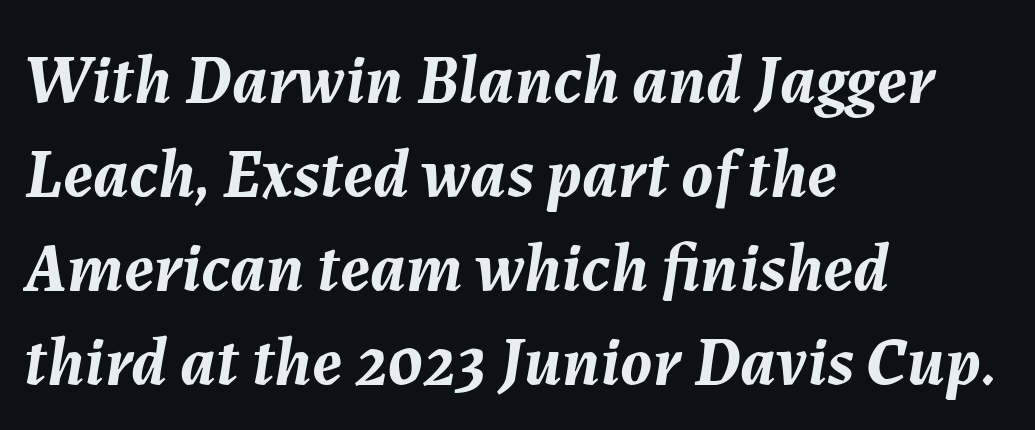
The characters look thick and weighty, a clear bold. The lines are quadded left. These lines were composed using italics. Quick note: interline space is typical. Caption: standard tracking, unaltered.
